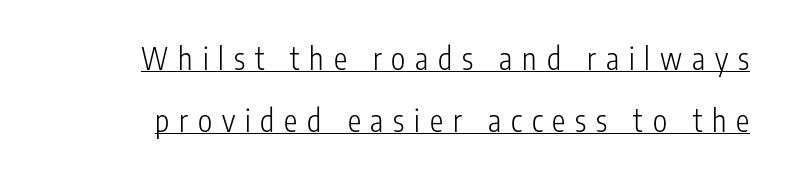
{"serif": "no", "italic": "no", "bold": "no", "weight": "light", "width": "condensed", "stroke_contrast": "low", "x_height": "medium", "monospaced": "no", "underline": "yes", "line_spacing": "loose", "line_spacing_ratio": 2.06, "letter_spacing": "wide", "letter_spacing_em": 0.33, "glyph_px": 30}
